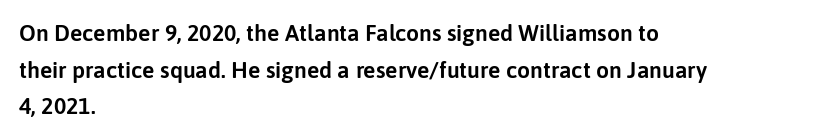
Rendered with straight, roman letterforms. Notice how the passage keeps a crisp vertical edge on the left only. A typesetter would call this leading conventional body-copy spacing. Is the letter spacing exaggerated? No — it looks like the ordinary default.
